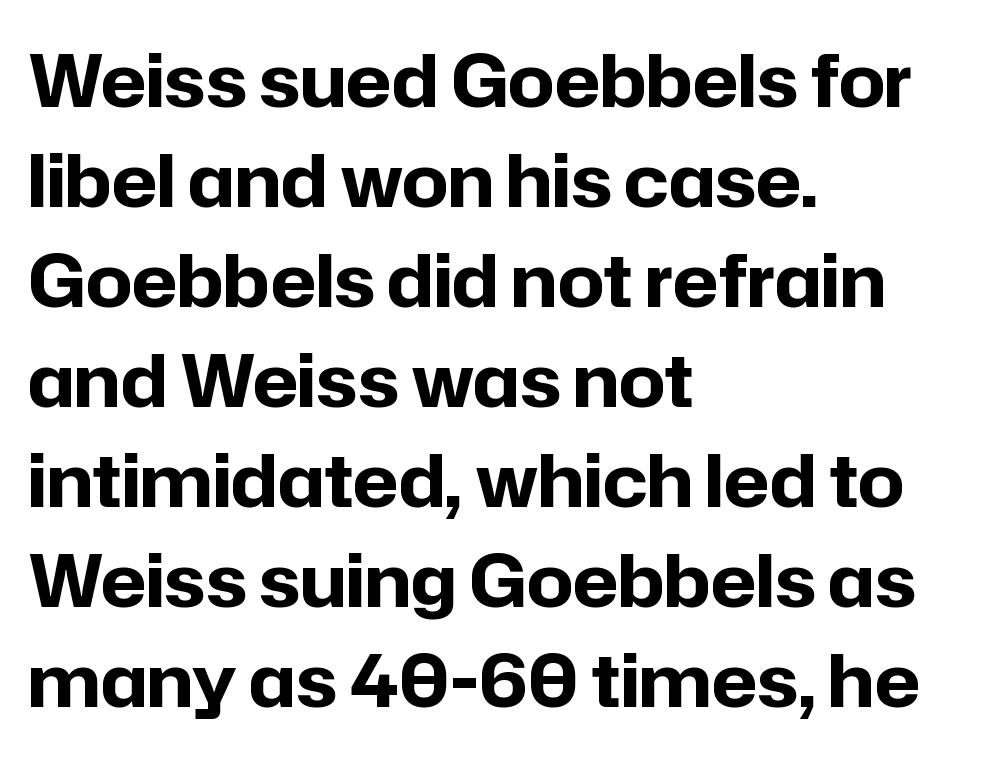
Q: Is the text bold? A: Yes.
Q: Is the text italic (slanted)? A: No, it is upright.
Q: Is the typeface a serif or a sans-serif typeface? A: Sans-serif.
Q: Is the text underlined? A: No.
Q: How is the paragraph aligned? A: Left-aligned.
Q: Is the spacing between letters normal or unusually wide? A: Normal.
Q: Is the spacing between lines tight, normal or loose? A: Normal.
Q: Width (condensed, normal, or wide)? A: Normal.
Q: Stroke contrast? A: Low.
Q: x-height? A: Medium.
Q: Monospaced? A: No.
